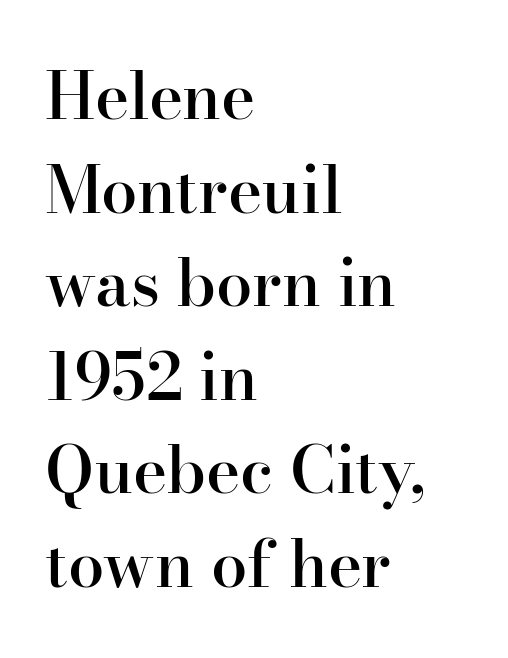
Check where the strokes stop: tiny serifs finish them off. Tracking value appears to be zero — textbook default spacing. A bit beefed up — I'd call it semibold rather than bold. This rendering uses left alignment, leaving the right contour irregular.
